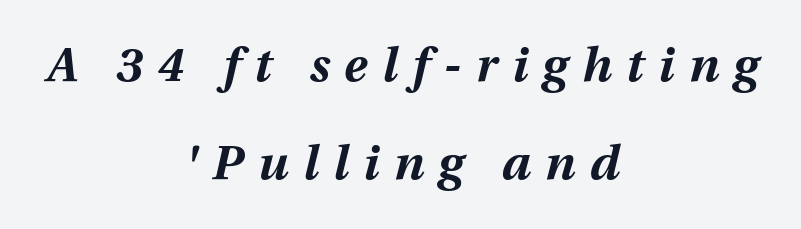
The image shows 48 px bold type, italic (leaning right); set centered, loose line spacing (2.05x), unusually wide letter spacing (+0.3 em), not underlined; medium stroke contrast and a medium x-height.
